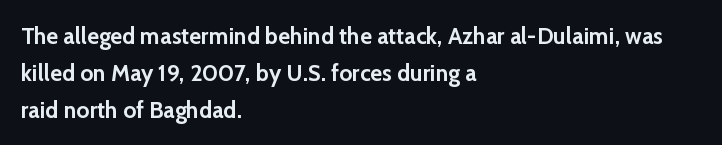
The passage shown stacks its lines at a standard gap. The rag falls on the right side of this text block. Nope, not italic — everything's standing straight. Rule under the text: the space is simply empty. The face used here is rendered with its standard letterfit.
